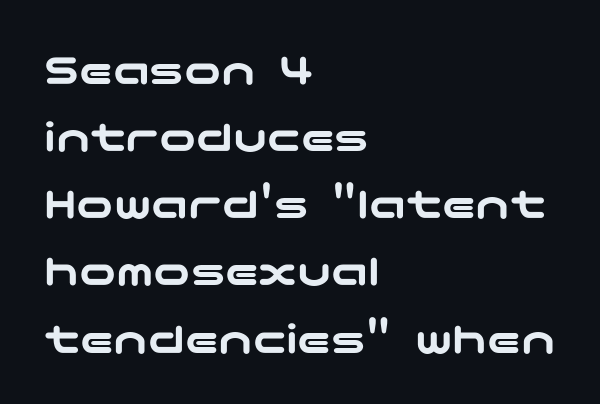
Q: Is the text italic (slanted)? A: No, it is upright.
Q: Is the typeface a serif or a sans-serif typeface? A: Sans-serif.
Q: Is the text underlined? A: No.
Q: How is the paragraph aligned? A: Left-aligned.
Q: Is the spacing between letters normal or unusually wide? A: Normal.
Q: Is the spacing between lines tight, normal or loose? A: Normal.
Q: Width (condensed, normal, or wide)? A: Wide.
Q: Stroke contrast? A: Low.
Q: x-height? A: Medium.
